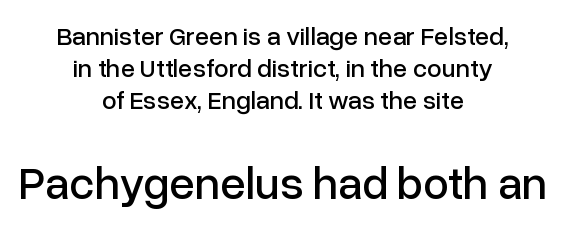
Q: Is the text italic (slanted)? A: No, it is upright.
Q: Is the typeface a serif or a sans-serif typeface? A: Sans-serif.
Q: Is the text underlined? A: No.
Q: How is the paragraph aligned? A: Centered.
Q: Is the spacing between letters normal or unusually wide? A: Normal.
Q: Which block of text is set in a larger size, the first (top) or the second (bottom)? A: The second (bottom) one.
Q: Width (condensed, normal, or wide)? A: Normal.
Q: Stroke contrast? A: Low.
Q: x-height? A: Medium.
Q: Monospaced? A: No.
